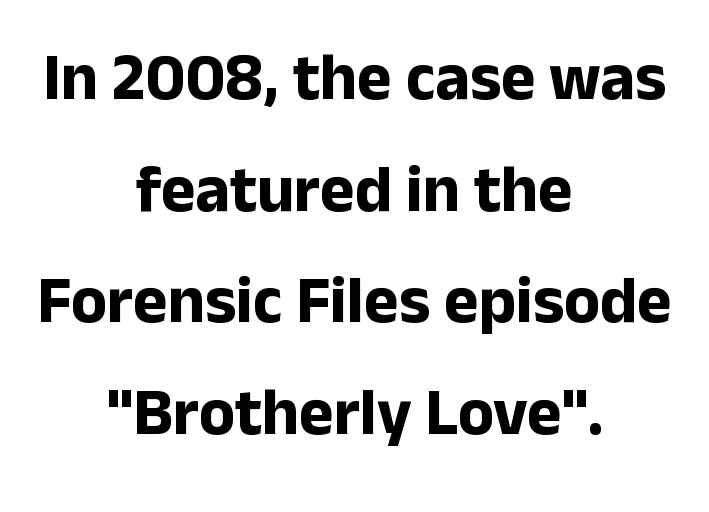
The image shows 66 px bold sans-serif type, upright; set centered, normal line spacing (1.69x), normal letter spacing, not underlined; low stroke contrast and a medium x-height.
